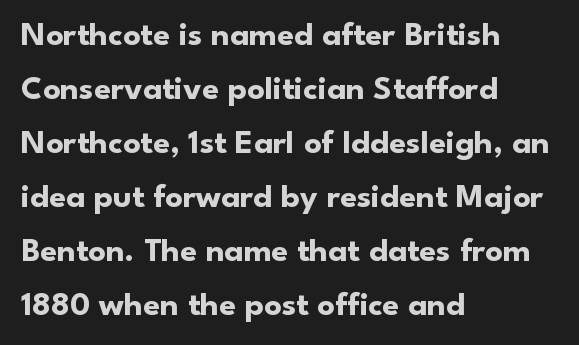
Q: Is the text bold? A: Yes.
Q: Is the text italic (slanted)? A: No, it is upright.
Q: Is the typeface a serif or a sans-serif typeface? A: Sans-serif.
Q: Is the text underlined? A: No.
Q: How is the paragraph aligned? A: Left-aligned.
Q: Is the spacing between letters normal or unusually wide? A: Normal.
Q: Is the spacing between lines tight, normal or loose? A: Normal.
Q: Width (condensed, normal, or wide)? A: Normal.
Q: Stroke contrast? A: Low.
Q: x-height? A: Small.
Q: Monospaced? A: No.
